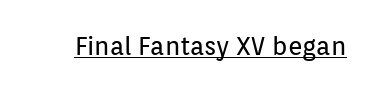
The image shows 25 px text type, upright; set normal letter spacing, underlined.
